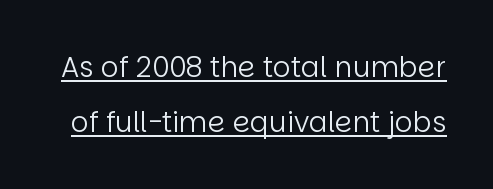
The image shows 28 px regular-weight sans-serif type, upright; set loose line spacing (1.96x), normal letter spacing, underlined; low stroke contrast and a large x-height.
